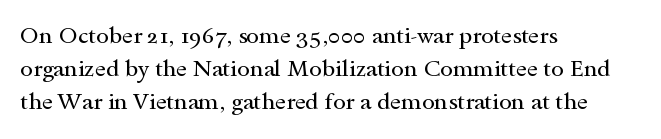
The image shows 23 px text type, upright; set left-aligned, normal line spacing (1.43x), normal letter spacing, not underlined.
